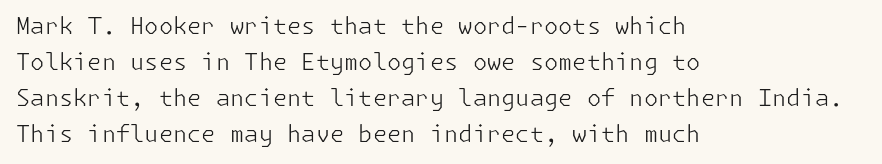
Q: Is the text bold? A: No.
Q: Is the text italic (slanted)? A: No, it is upright.
Q: Is the text underlined? A: No.
Q: How is the paragraph aligned? A: Left-aligned.
Q: Is the spacing between letters normal or unusually wide? A: Normal.
Q: Is the spacing between lines tight, normal or loose? A: Normal.
